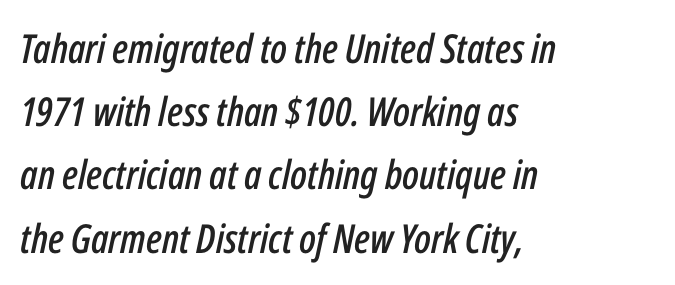
The image shows 40 px condensed type, italic (leaning right); set left-aligned, normal line spacing (1.58x), normal letter spacing, not underlined; low stroke contrast and a medium x-height.
